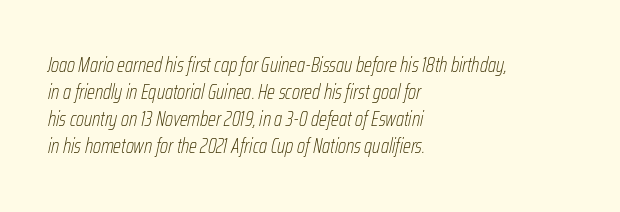
{"italic": "yes", "lean": "right", "slant_degrees": 12, "bold": "no", "underline": "no", "align": "left", "line_spacing": "normal", "line_spacing_ratio": 1.29, "letter_spacing": "normal", "letter_spacing_em": 0.0, "glyph_px": 21}
